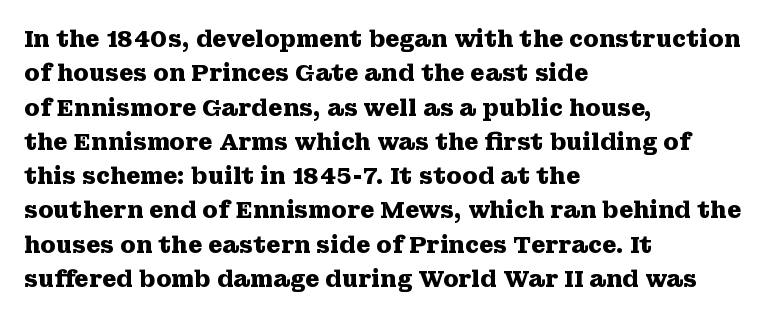
Q: Is the text bold? A: Yes.
Q: Is the text italic (slanted)? A: No, it is upright.
Q: Is the text underlined? A: No.
Q: How is the paragraph aligned? A: Left-aligned.
Q: Is the spacing between letters normal or unusually wide? A: Normal.
Q: Is the spacing between lines tight, normal or loose? A: Normal.
